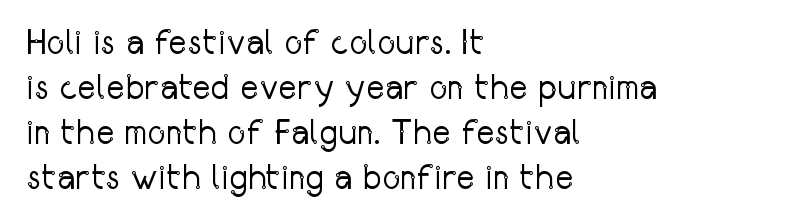
Note the varied advance widths — an 'i' is clearly narrower than an 'm'. The cut favours lightness, reaching ordinary text weight at its darkest. The designer left line spacing at the default. Bare-footed words on every line. Type style note: lacks serifs. The passage is arranged the way most books set body copy — flush left.
